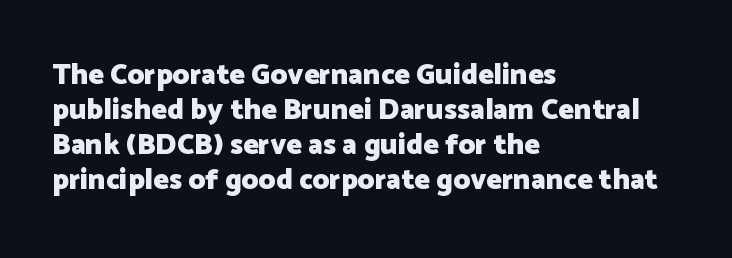
If you drew a line through each stem, it would be perfectly vertical. I'd call this a sans setting — the letters go barefoot. Caption: standard tracking, unaltered. Think of a printed novel: that variable character pitch is what you see here. The area under the type is left untouched.
